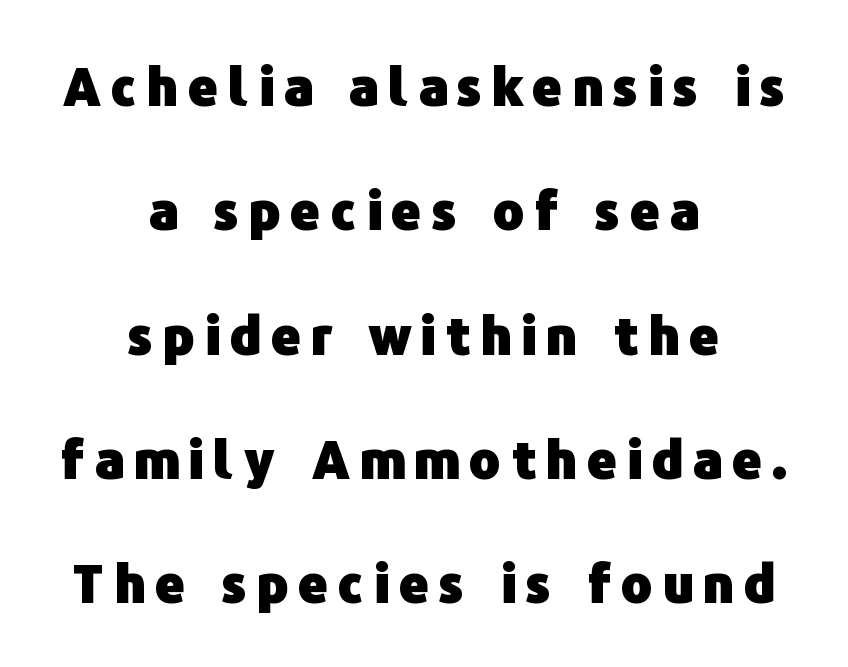
{"serif": "no", "italic": "no", "bold": "yes", "weight": "heavy", "width": "normal", "stroke_contrast": "low", "x_height": "medium", "monospaced": "no", "underline": "no", "align": "center", "line_spacing": "loose", "line_spacing_ratio": 2.39, "glyph_px": 52}
